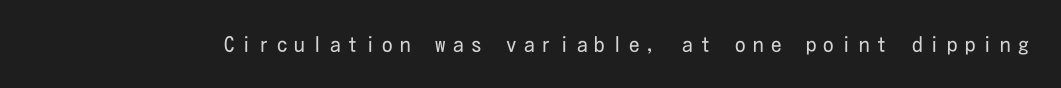
{"italic": "no", "bold": "no", "underline": "no", "letter_spacing": "wide", "letter_spacing_em": 0.34, "glyph_px": 21}
